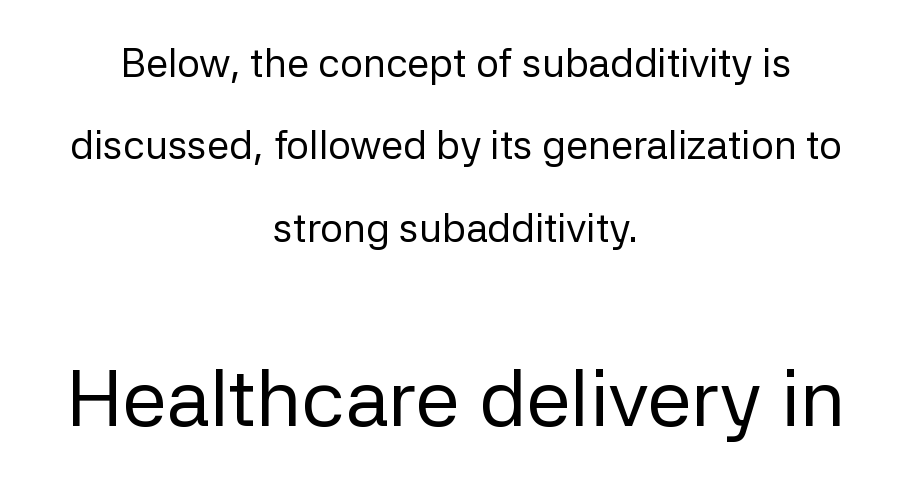
{"serif": "no", "italic": "no", "bold": "no", "weight": "regular", "width": "normal", "stroke_contrast": "low", "x_height": "medium", "monospaced": "no", "underline": "no", "align": "center", "line_spacing": "loose", "line_spacing_ratio": 2.06, "letter_spacing": "normal", "letter_spacing_em": 0.0, "larger_block": "second", "size_ratio": 2.0, "glyph_px": 80}
